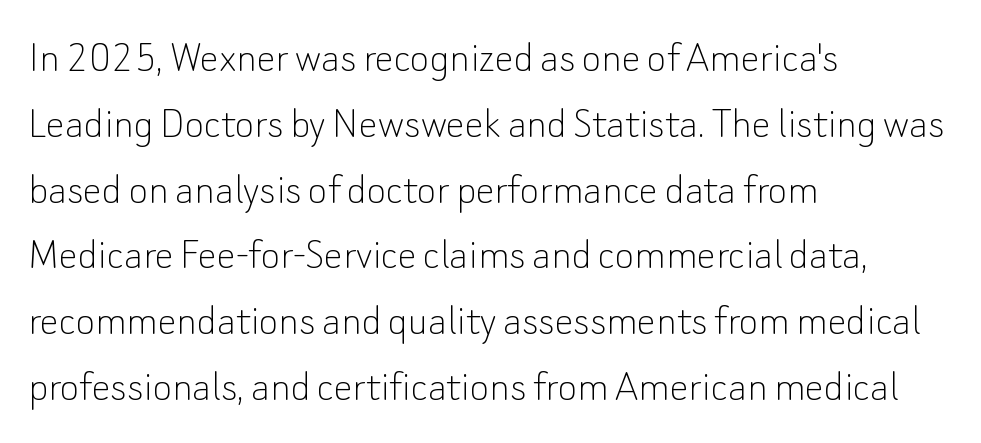
{"serif": "no", "italic": "no", "bold": "no", "weight": "thin", "width": "normal", "stroke_contrast": "low", "x_height": "small", "monospaced": "no", "underline": "no", "align": "left", "line_spacing": "normal", "line_spacing_ratio": 1.4, "letter_spacing": "normal", "letter_spacing_em": 0.0, "glyph_px": 47}
